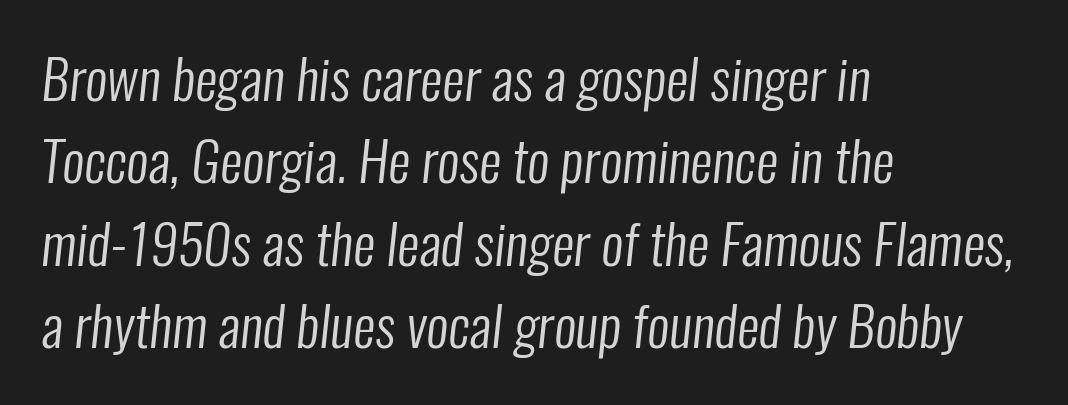
{"serif": "no", "bold": "no", "weight": "regular", "width": "condensed", "stroke_contrast": "low", "x_height": "medium", "monospaced": "no", "underline": "no", "align": "left", "line_spacing": "normal", "line_spacing_ratio": 1.5, "letter_spacing": "normal", "letter_spacing_em": 0.0, "glyph_px": 55}
